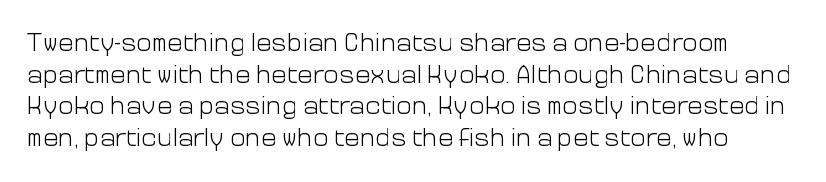
{"italic": "no", "bold": "no", "underline": "no", "line_spacing_ratio": 1.22, "letter_spacing": "normal", "letter_spacing_em": 0.0, "glyph_px": 26}
